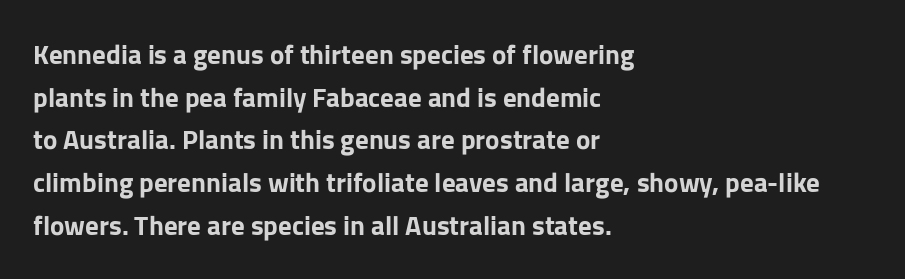
Typesetter's note: full bold, strokes at maximum text heaviness. Compared with typical paragraphs, the rows here are spaced about the same. Layout note: lines flush left. The passage shown is not underscored anywhere.
